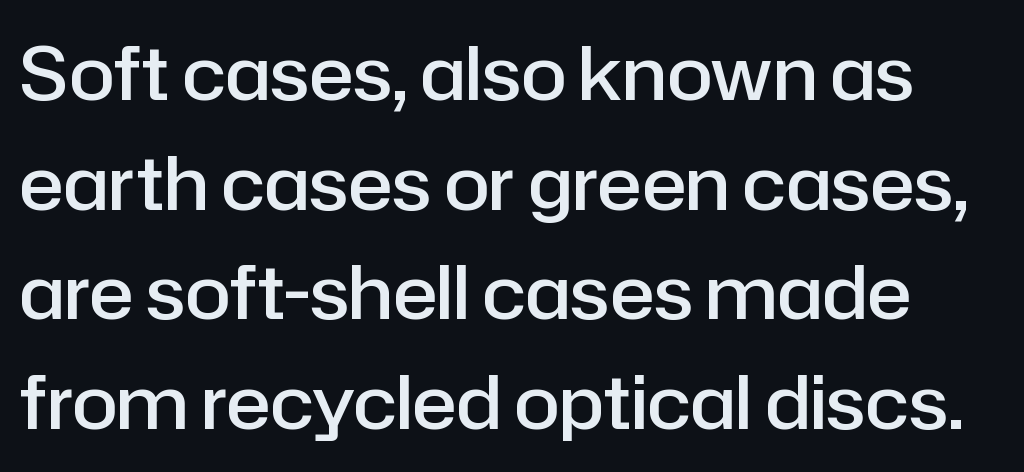
{"serif": "no", "italic": "no", "bold": "semi", "weight": "semibold", "width": "normal", "stroke_contrast": "low", "x_height": "medium", "monospaced": "no", "underline": "no", "line_spacing": "normal", "line_spacing_ratio": 1.48, "letter_spacing": "normal", "letter_spacing_em": 0.0, "glyph_px": 74}
